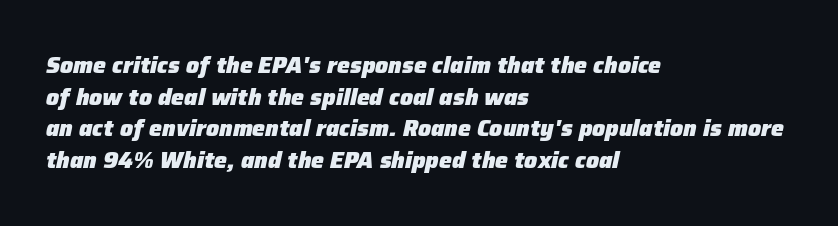
{"italic": "yes", "lean": "right", "slant_degrees": 12, "bold": "yes", "underline": "no", "align": "left", "line_spacing": "normal", "line_spacing_ratio": 1.38, "letter_spacing": "normal", "letter_spacing_em": 0.0, "glyph_px": 23}
